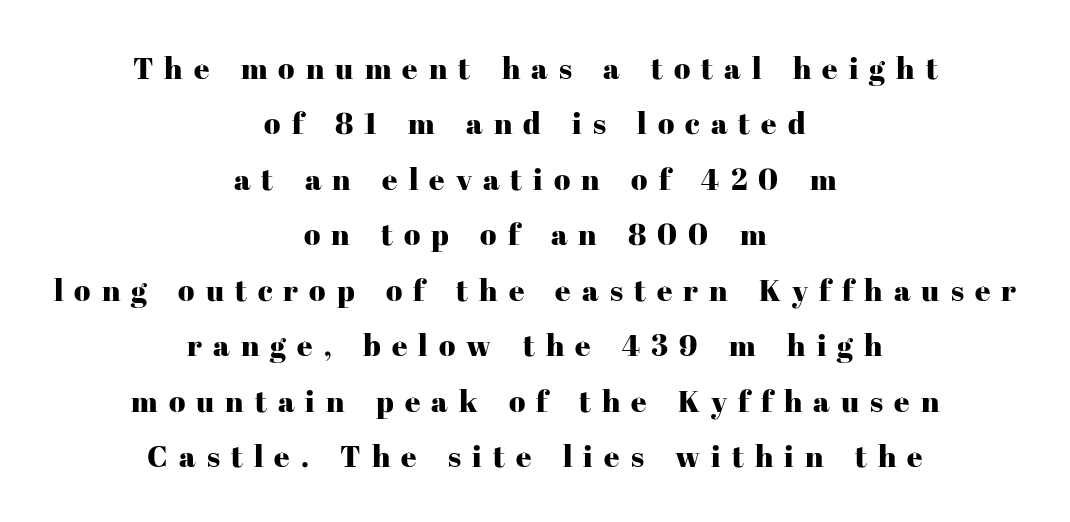
The passage shown is typeset with a serif family. Only glyphs here, with clear space below each row. In terms of posture, this sample is upright. The whitespace from short lines is split evenly between both sides.
